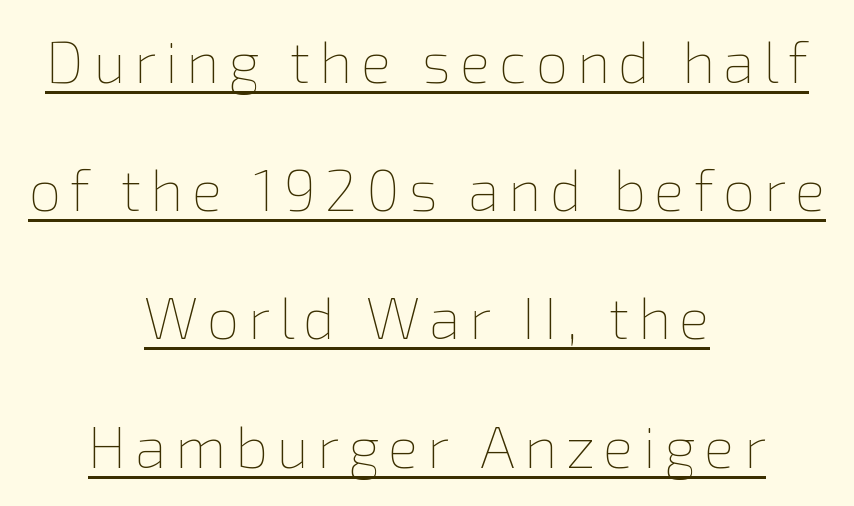
Q: Is the text bold? A: No.
Q: Is the text italic (slanted)? A: No, it is upright.
Q: Is the text underlined? A: Yes.
Q: How is the paragraph aligned? A: Centered.
Q: Is the spacing between lines tight, normal or loose? A: Loose.
Q: Width (condensed, normal, or wide)? A: Normal.
Q: x-height? A: Medium.
Q: Monospaced? A: No.
